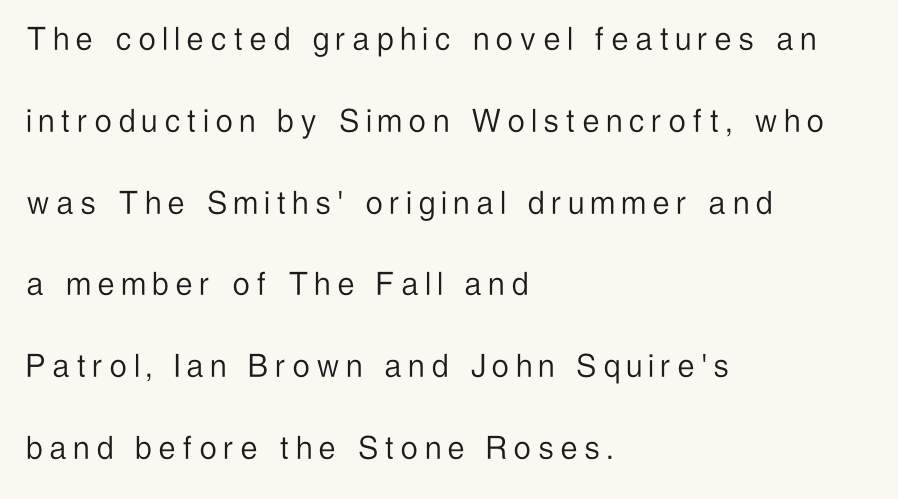
{"serif": "no", "italic": "no", "bold": "no", "weight": "light", "width": "condensed", "stroke_contrast": "low", "x_height": "medium", "monospaced": "no", "underline": "no", "align": "left", "line_spacing": "loose", "line_spacing_ratio": 2.21, "letter_spacing": "wide", "letter_spacing_em": 0.21, "glyph_px": 37}
